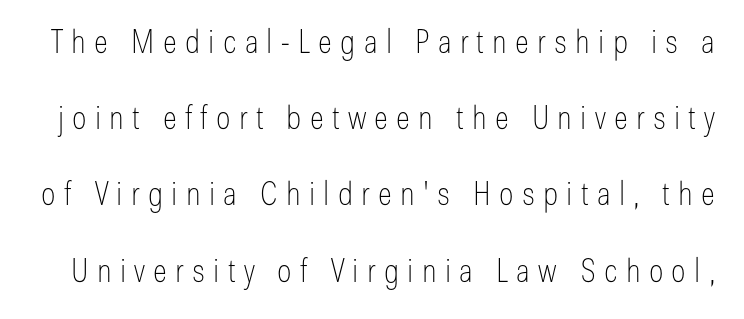
Unmarked baselines from the first word to the last. Spacing verdict: proportional, widths tailored to each character. The rendering inserts visible extra space after every character. A typesetter would label this face a sans. Rows of type keep a wide berth in the vertical direction.
